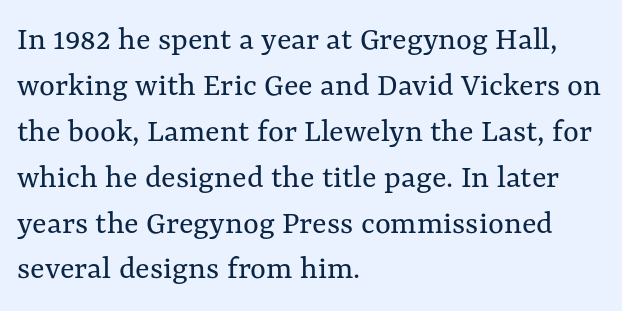
Nobody drew a line under any word here. The setting favours the left margin, as ordinary paragraphs usually do. Rendered with straight, roman letterforms. This reads as an unemphasized weight, regular at the heaviest.
